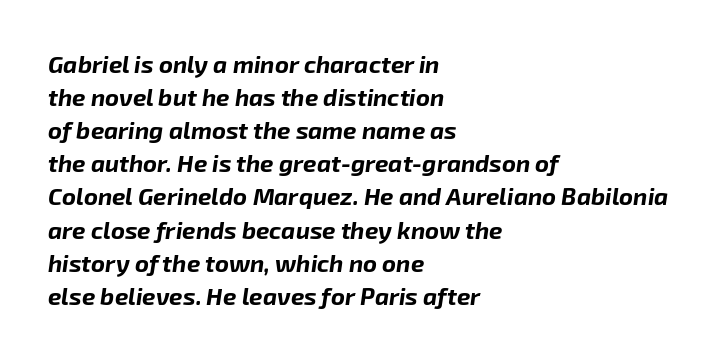
Q: Is the text bold? A: Yes.
Q: Is the text italic (slanted)? A: Yes, it leans right by about 8 degrees.
Q: Is the text underlined? A: No.
Q: How is the paragraph aligned? A: Left-aligned.
Q: Is the spacing between letters normal or unusually wide? A: Normal.
Q: Is the spacing between lines tight, normal or loose? A: Normal.
